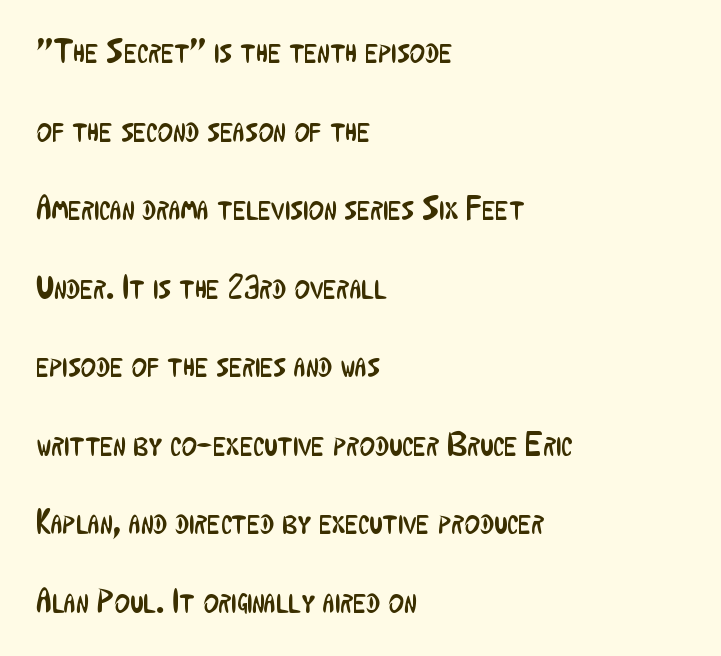
A bare baseline throughout the passage. Compared with a typical body face, this is equally light or lighter still. Honestly, the letter spacing is just normal — you wouldn't notice it. The glyphs in this specimen are sans serif. Visually the block forms a straight wall on the left and a jagged coastline on the right. The letters stand upright; this is a roman face.
